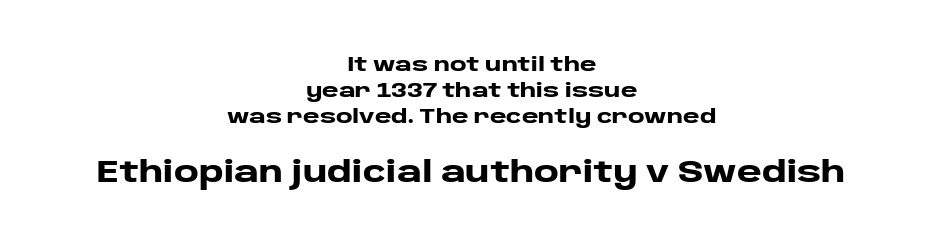
Q: Is the text bold? A: Yes.
Q: Is the text italic (slanted)? A: No, it is upright.
Q: Is the typeface a serif or a sans-serif typeface? A: Sans-serif.
Q: Is the text underlined? A: No.
Q: How is the paragraph aligned? A: Centered.
Q: Is the spacing between letters normal or unusually wide? A: Normal.
Q: Is the spacing between lines tight, normal or loose? A: Normal.
Q: Which block of text is set in a larger size, the first (top) or the second (bottom)? A: The second (bottom) one.
Q: Width (condensed, normal, or wide)? A: Wide.
Q: Stroke contrast? A: Low.
Q: x-height? A: Large.
Q: Monospaced? A: No.
